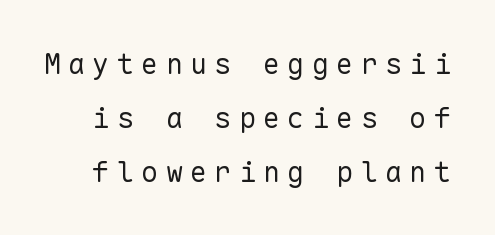
The image shows 29 px regular-weight sans-serif type, upright, monospaced; set line spacing 1.86x, unusually wide letter spacing (+0.24 em), not underlined; low stroke contrast and a medium x-height.
